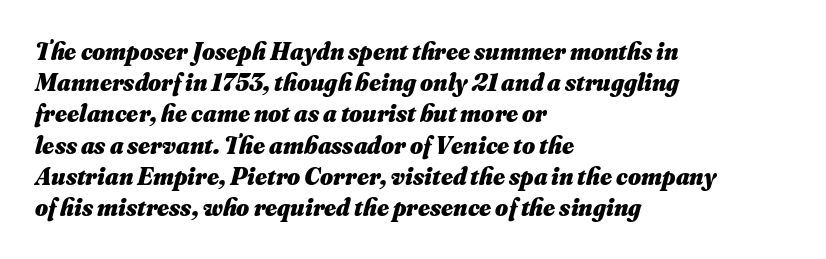
The image shows 25 px bold type, italic (leaning right); set left-aligned, normal line spacing (1.25x), normal letter spacing, not underlined.
